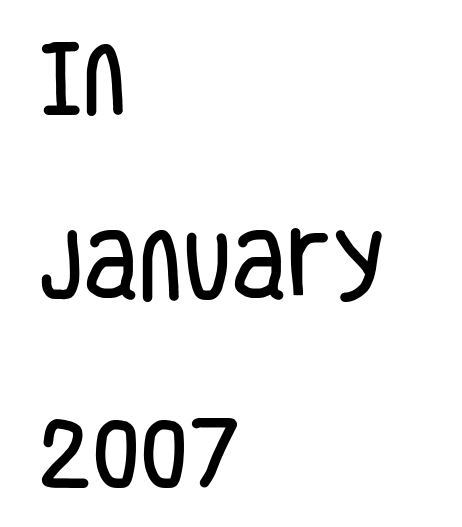
The image shows 77 px condensed sans-serif type, upright; set left-aligned, loose line spacing (2.42x), normal letter spacing, not underlined; low stroke contrast and a large x-height.
